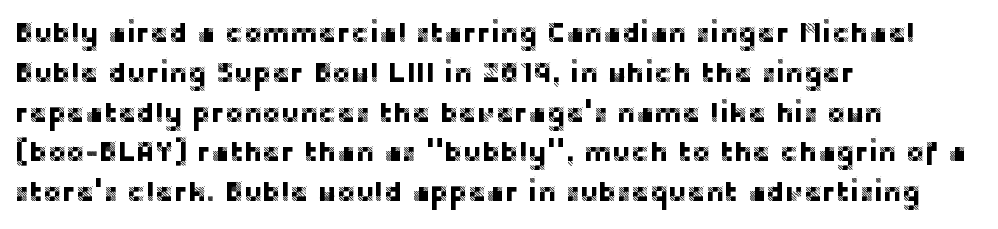
Compared with typical body copy, the letter spacing here is the same. The text block is weighted toward the left margin, trailing off unevenly rightward. Rule under the text: the space is simply empty. Vertical spacing — default. The axis of the letterforms is exactly vertical.
